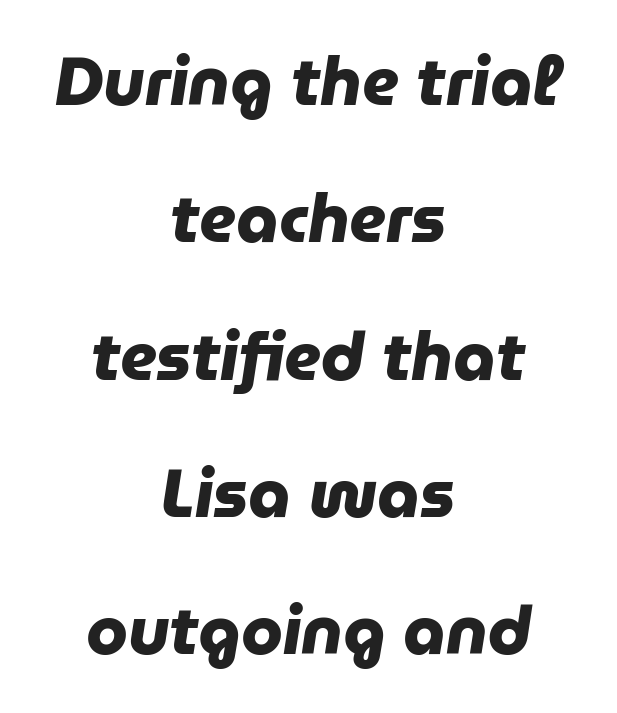
Q: Is the text bold? A: Yes.
Q: Is the typeface a serif or a sans-serif typeface? A: Sans-serif.
Q: Is the text underlined? A: No.
Q: How is the paragraph aligned? A: Centered.
Q: Is the spacing between letters normal or unusually wide? A: Normal.
Q: Is the spacing between lines tight, normal or loose? A: Loose.
Q: Width (condensed, normal, or wide)? A: Normal.
Q: Stroke contrast? A: Low.
Q: x-height? A: Medium.
Q: Monospaced? A: No.
